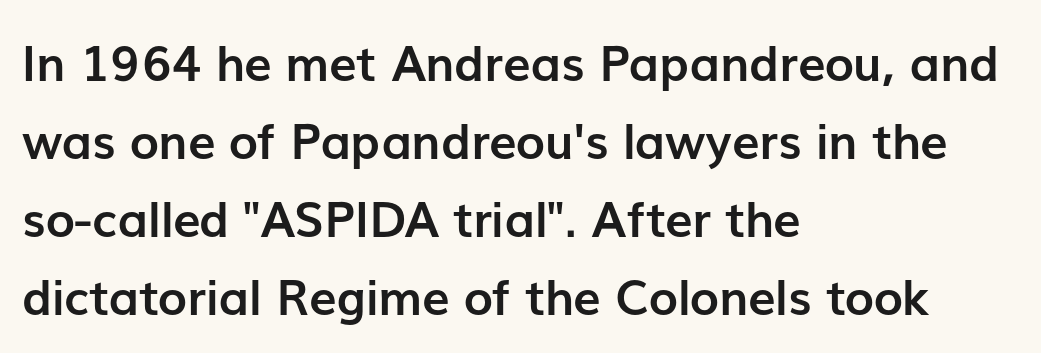
Q: Is the text bold? A: Yes.
Q: Is the text italic (slanted)? A: No, it is upright.
Q: Is the typeface a serif or a sans-serif typeface? A: Sans-serif.
Q: Is the text underlined? A: No.
Q: How is the paragraph aligned? A: Left-aligned.
Q: Is the spacing between letters normal or unusually wide? A: Normal.
Q: Is the spacing between lines tight, normal or loose? A: Normal.
Q: Width (condensed, normal, or wide)? A: Normal.
Q: Stroke contrast? A: Low.
Q: x-height? A: Medium.
Q: Monospaced? A: No.
